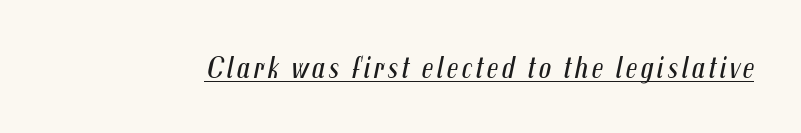
Proportional: the letters do not fall into vertical columns. Style check: oblique. The characters are drawn with everyday or finer stroke widths. The typesetter has applied underlining to the passage shown.
